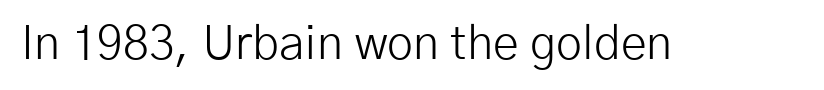
{"serif": "no", "italic": "no", "bold": "no", "weight": "light", "width": "normal", "stroke_contrast": "low", "x_height": "medium", "monospaced": "no", "underline": "no", "letter_spacing": "normal", "letter_spacing_em": 0.0, "glyph_px": 47}
